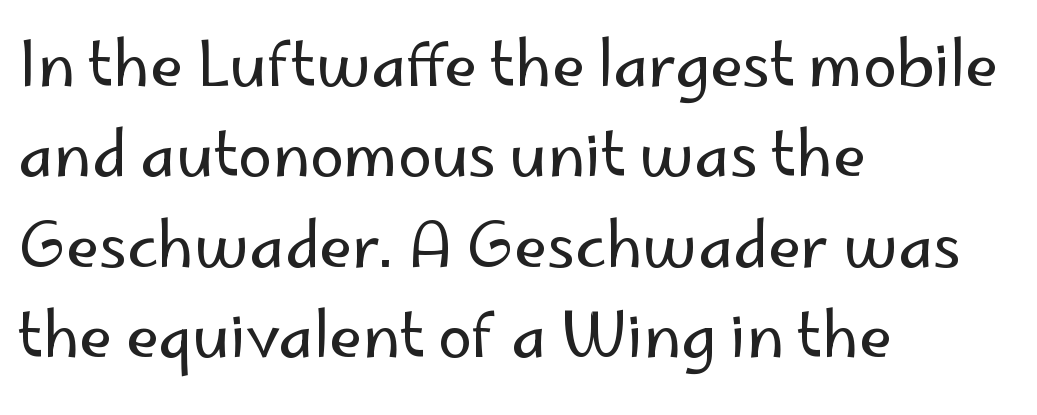
The axis of the letterforms is exactly vertical. Evenly set lines give the paragraph a standard silhouette. You can tell from the bare stems that sans-serif type was used. The letterforms sit shoulder to shoulder at normal distance. The glyphs are unaccompanied by any horizontal stroke below them. No letter is thick-stroked: the sample isn't bold.
